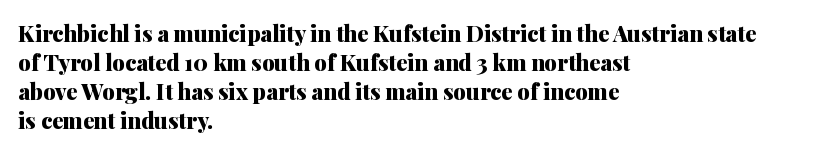
{"italic": "no", "bold": "yes", "underline": "no", "align": "left", "line_spacing": "normal", "line_spacing_ratio": 1.32, "letter_spacing": "normal", "letter_spacing_em": 0.0, "glyph_px": 22}
